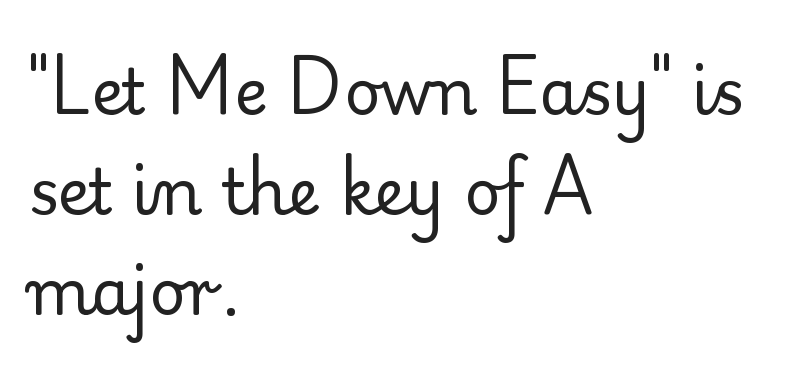
Q: Is the text bold? A: No.
Q: Is the text italic (slanted)? A: No, it is upright.
Q: Is the typeface a serif or a sans-serif typeface? A: Serif.
Q: Is the text underlined? A: No.
Q: How is the paragraph aligned? A: Left-aligned.
Q: Is the spacing between letters normal or unusually wide? A: Normal.
Q: Is the spacing between lines tight, normal or loose? A: Normal.
Q: Width (condensed, normal, or wide)? A: Normal.
Q: Stroke contrast? A: Low.
Q: x-height? A: Small.
Q: Monospaced? A: No.
